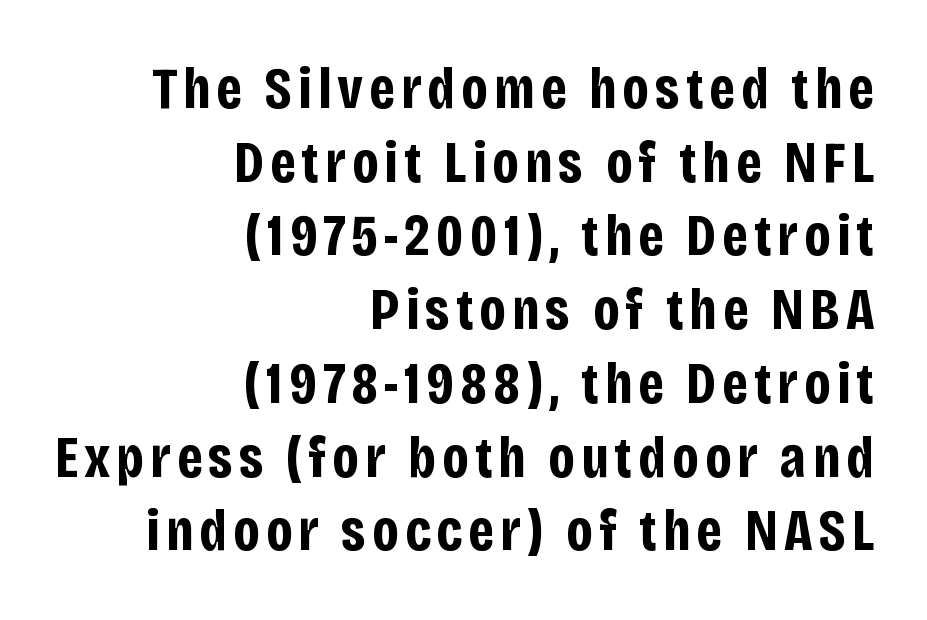
The image shows 59 px bold, condensed sans-serif type, upright; set right-aligned, normal line spacing (1.25x), not underlined; low stroke contrast and a large x-height.
